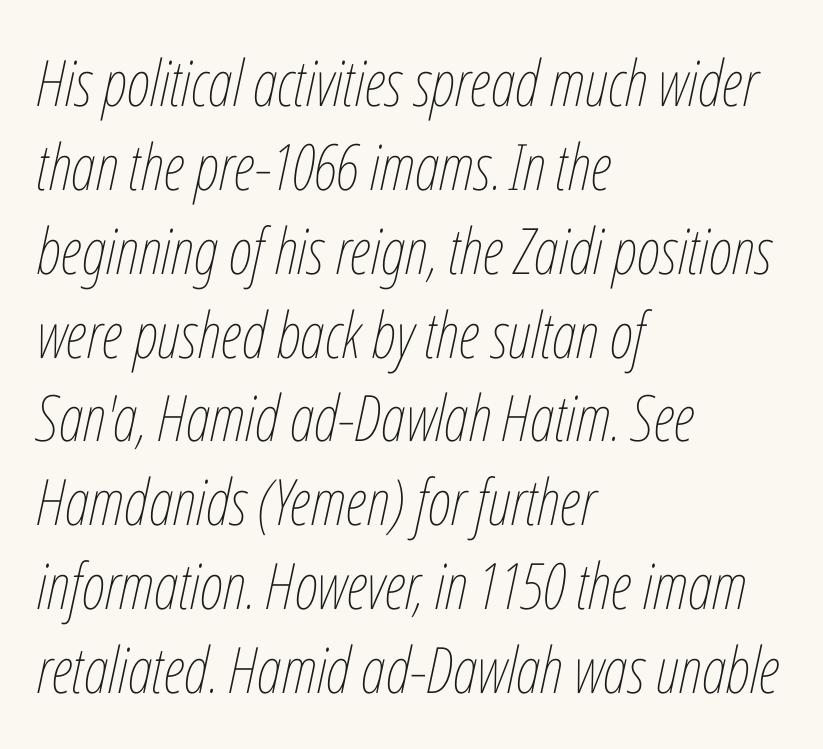
{"italic": "yes", "lean": "right", "slant_degrees": 12, "bold": "no", "weight": "thin", "width": "condensed", "stroke_contrast": "low", "x_height": "medium", "monospaced": "no", "underline": "no", "align": "left", "line_spacing": "normal", "line_spacing_ratio": 1.31, "letter_spacing": "normal", "letter_spacing_em": 0.0, "glyph_px": 64}
